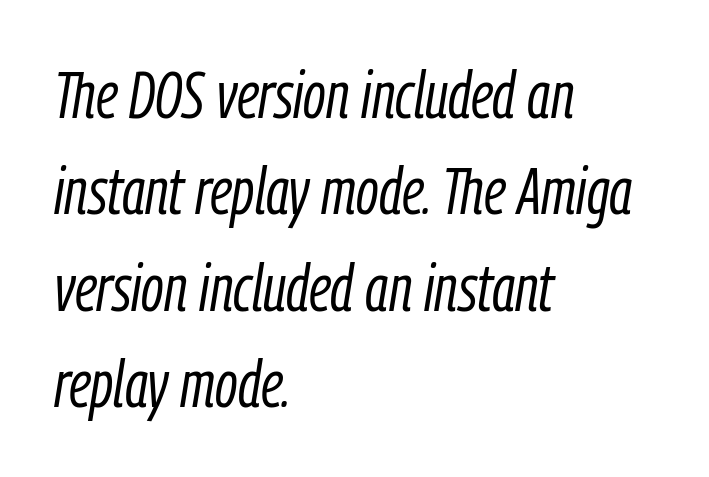
The image shows 66 px light, condensed type, italic (leaning right); set left-aligned, normal line spacing (1.46x), normal letter spacing, not underlined; low stroke contrast and a medium x-height.
